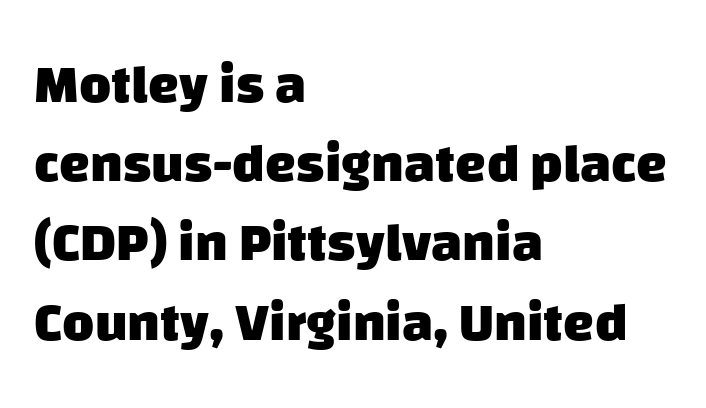
The tracking reads as untouched default to a designer's eye. Horizontally, the lines are justified to the leading edge only. Strong, thick strokes mark this as bold type. The rendering uses natural spacing where letterforms have individual widths.
